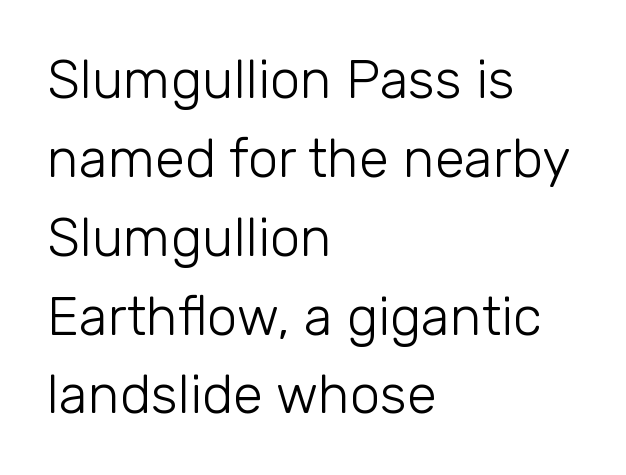
{"serif": "no", "italic": "no", "bold": "no", "weight": "light", "width": "normal", "stroke_contrast": "low", "x_height": "medium", "monospaced": "no", "underline": "no", "align": "left", "line_spacing": "normal", "line_spacing_ratio": 1.46, "letter_spacing": "normal", "letter_spacing_em": 0.0, "glyph_px": 54}
